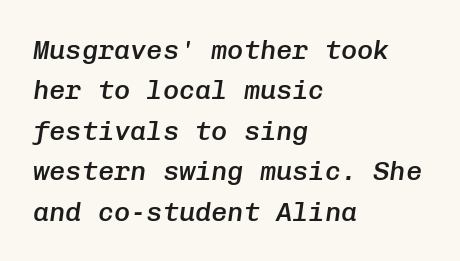
Q: Is the text bold? A: Semi-bold.
Q: Is the text italic (slanted)? A: Yes, it leans right by about 8 degrees.
Q: Is the text underlined? A: No.
Q: How is the paragraph aligned? A: Left-aligned.
Q: Is the spacing between letters normal or unusually wide? A: Normal.
Q: Is the spacing between lines tight, normal or loose? A: Normal.
